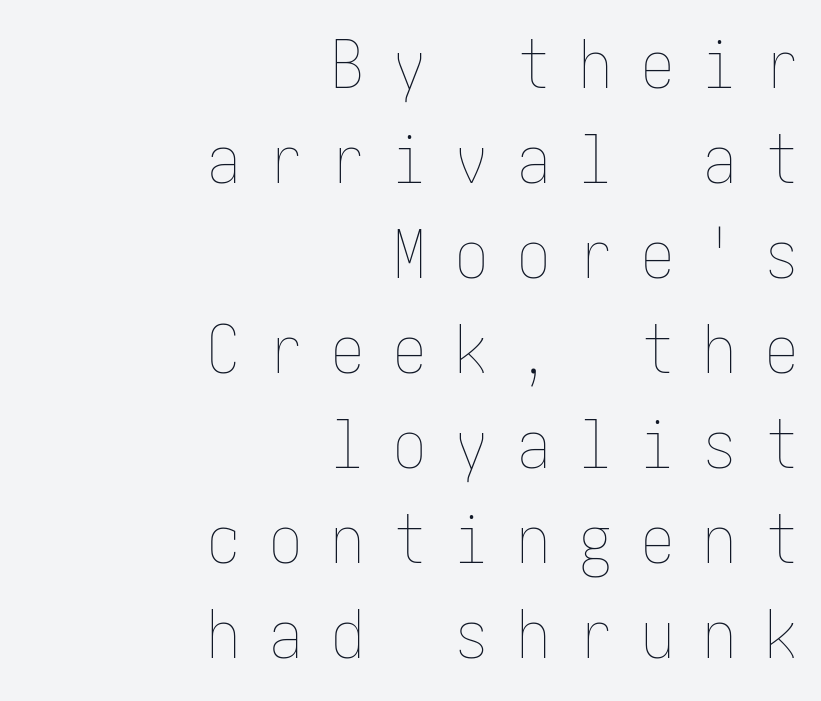
The image shows 66 px thin, condensed type, upright; set right-aligned, normal line spacing (1.44x), unusually wide letter spacing (+0.44 em), not underlined; low stroke contrast and a medium x-height.
